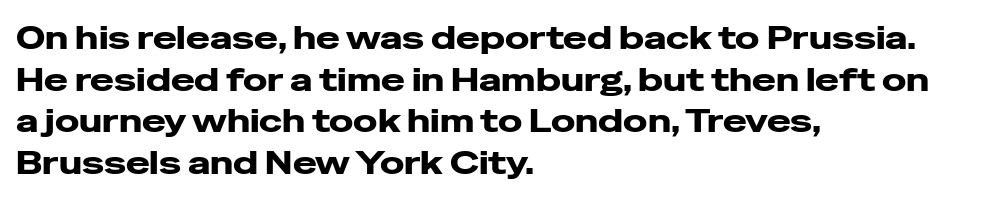
{"serif": "no", "italic": "no", "bold": "yes", "weight": "heavy", "width": "wide", "stroke_contrast": "low", "x_height": "medium", "monospaced": "no", "underline": "no", "align": "left", "line_spacing": "normal", "line_spacing_ratio": 1.3, "letter_spacing": "normal", "letter_spacing_em": 0.0, "glyph_px": 32}
